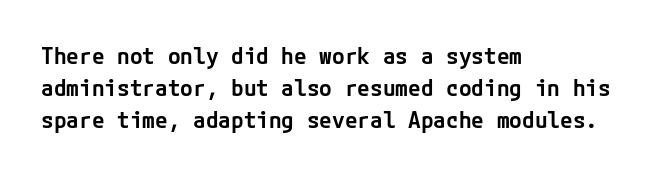
{"italic": "no", "bold": "semi", "underline": "no", "align": "left", "line_spacing": "normal", "line_spacing_ratio": 1.4, "letter_spacing": "normal", "letter_spacing_em": 0.0, "glyph_px": 23}
